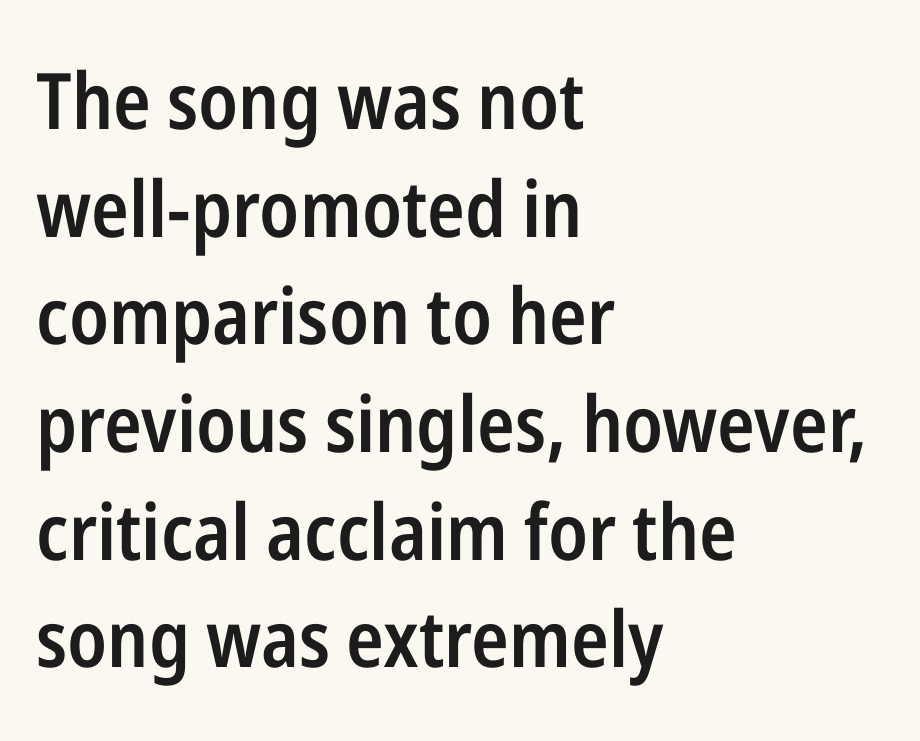
The image shows 78 px semibold, condensed sans-serif type, upright; set left-aligned, normal line spacing (1.38x), normal letter spacing, not underlined; low stroke contrast and a medium x-height.
